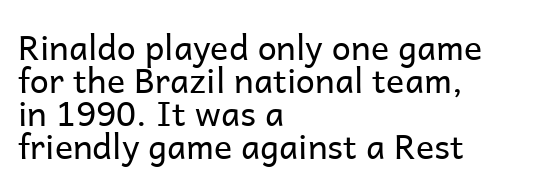
Nothing sits at the stroke ends, so this counts as sans-serif. Stroke mass is kept to a normal reading level or below. Vertically, the passage feels compressed, each row crowding the next. Style check: upright.
